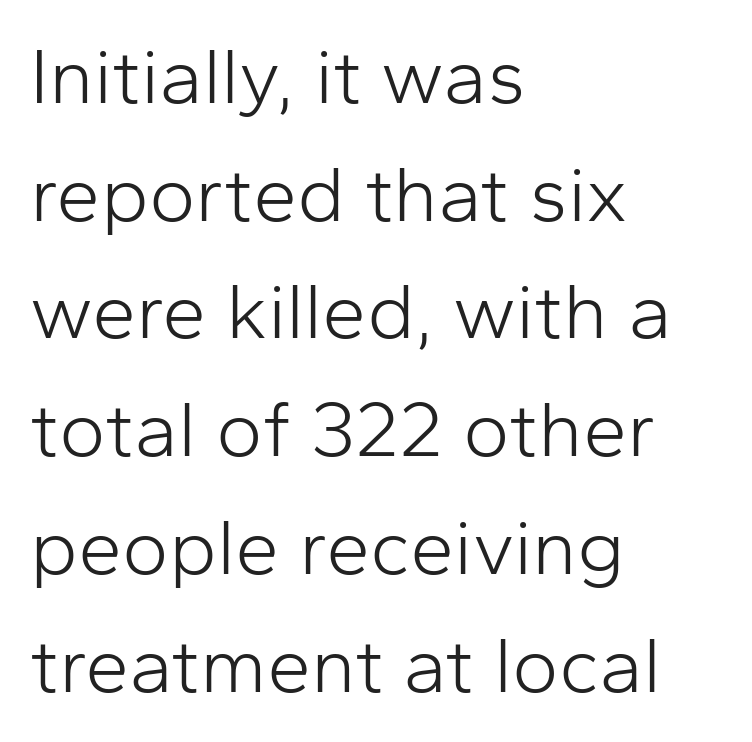
The image shows 79 px light sans-serif type, upright; set left-aligned, normal line spacing (1.49x), normal letter spacing, not underlined; low stroke contrast and a medium x-height.
